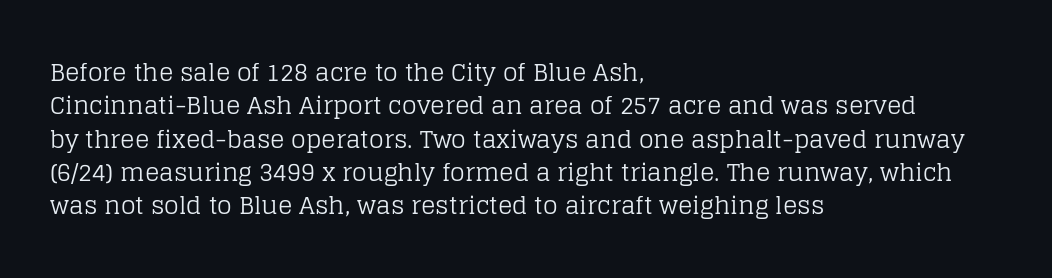
The image shows 24 px text type, upright; set left-aligned, normal line spacing (1.39x), normal letter spacing, not underlined.
